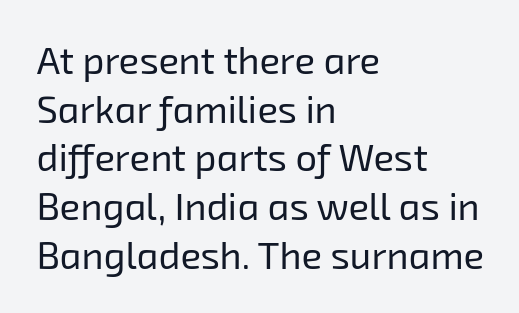
Each stroke keeps to a modest, everyday thickness or less. The letters advance in unequal steps, a hallmark of proportional type. Rows of type keep a routine distance in the vertical direction. The lines are quadded left. Nothing sits at the stroke ends, so this counts as sans-serif.
